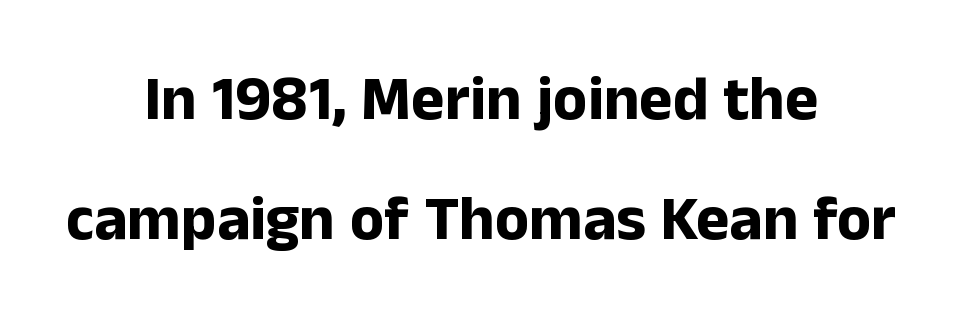
Quick note: interline space is abundant. Is this a fixed-width face? No — the glyphs have proportional, varying widths. The type family on display is of the sans-serif kind. Students, note that the glyphs here touch the page at normal intervals. These lines are centered, leaving both edges ragged.
